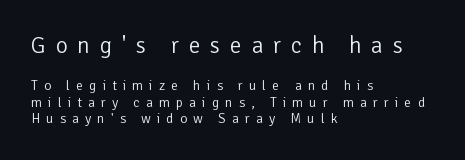
{"italic": "no", "bold": "no", "underline": "no", "align": "left", "line_spacing_ratio": 1.17, "letter_spacing": "wide", "letter_spacing_em": 0.43, "larger_block": "first", "size_ratio": 1.64, "glyph_px": 23}
